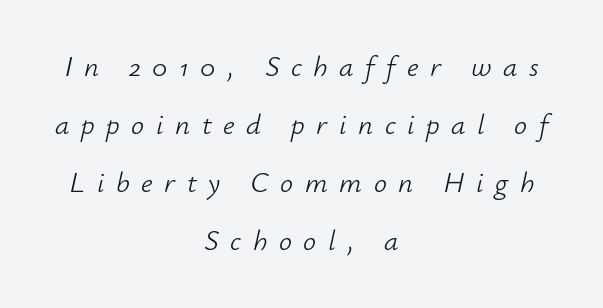
Q: Is the text bold? A: No.
Q: Is the text italic (slanted)? A: Yes, it leans right by about 12 degrees.
Q: Is the text underlined? A: No.
Q: How is the paragraph aligned? A: Centered.
Q: Is the spacing between letters normal or unusually wide? A: Unusually wide.
Q: Is the spacing between lines tight, normal or loose? A: Loose.
Q: Width (condensed, normal, or wide)? A: Normal.
Q: Stroke contrast? A: Low.
Q: x-height? A: Small.
Q: Monospaced? A: No.
